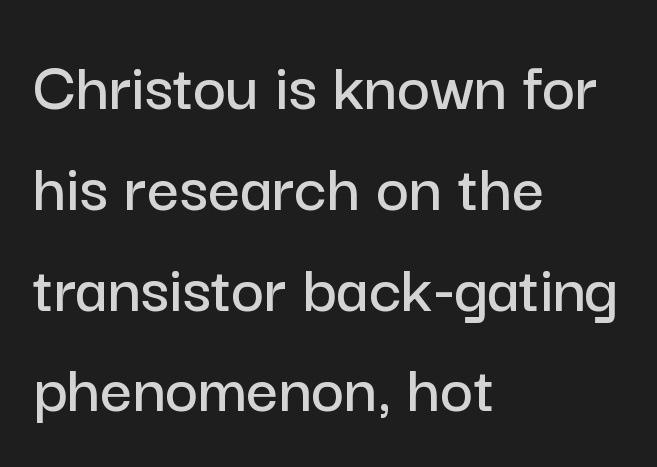
The image shows 71 px sans-serif type, upright; set left-aligned, normal line spacing (1.42x), normal letter spacing, not underlined; low stroke contrast and a medium x-height.
